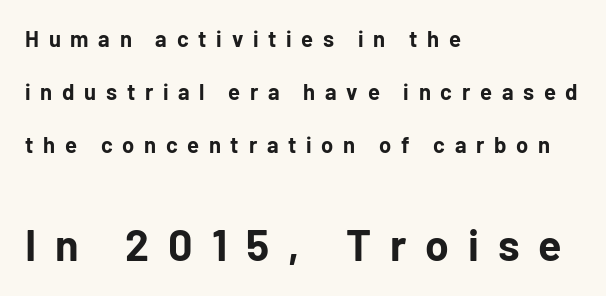
The image shows 43 px bold sans-serif type, upright; set left-aligned, loose line spacing (2.4x), unusually wide letter spacing (+0.44 em), not underlined; the second (bottom) block is 1.95x larger; low stroke contrast and a medium x-height.
